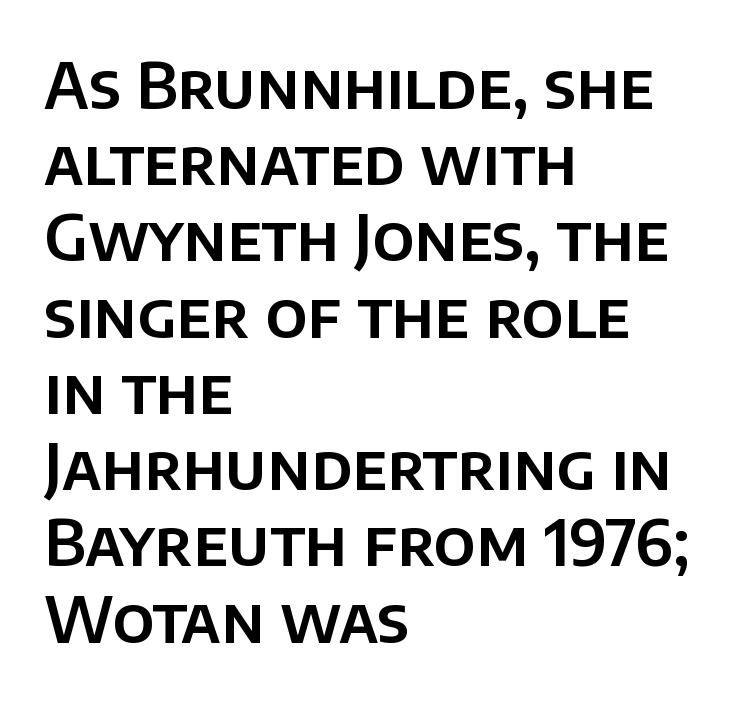
The image shows 63 px sans-serif type, upright; set left-aligned, line spacing 1.21x, normal letter spacing, not underlined; low stroke contrast and a large x-height.
